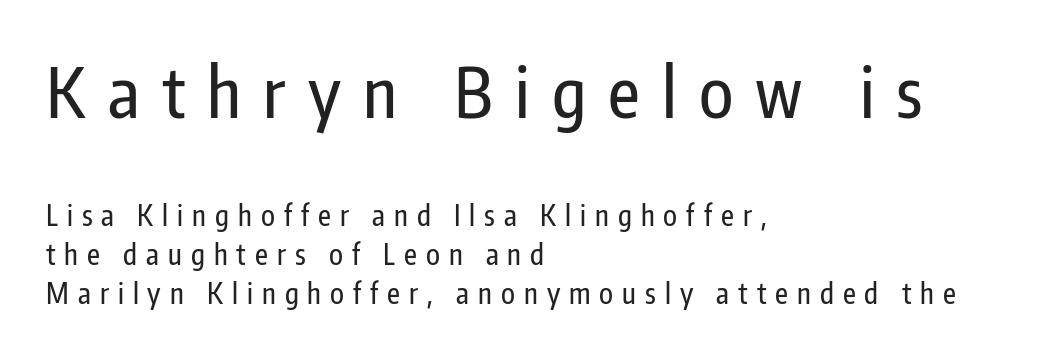
The face used here is a sans, in the tradition of grotesques and geometrics. Visually the block forms a straight wall on the left and a jagged coastline on the right. No word sits above an underline. Proportional: the letters do not fall into vertical columns. The axis of the letterforms is exactly vertical.
